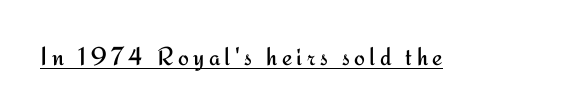
{"italic": "no", "bold": "no", "underline": "yes", "glyph_px": 26}
